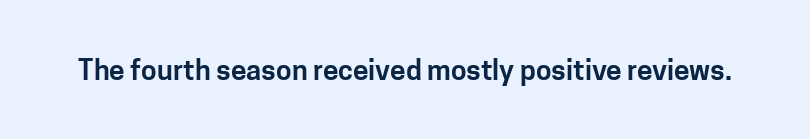
Tracking here is standard; glyphs follow each other at the usual distance. You can tell it's not italic because the verticals are truly vertical. Typographically, this falls in the sans-serif category. The letters advance in unequal steps, a hallmark of proportional type. No word sits above an underline.
